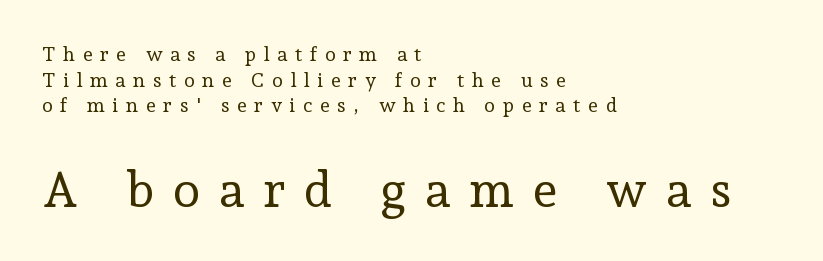
{"serif": "yes", "italic": "no", "bold": "no", "weight": "regular", "width": "normal", "stroke_contrast": "low", "x_height": "medium", "monospaced": "no", "underline": "no", "align": "left", "line_spacing": "normal", "line_spacing_ratio": 1.28, "letter_spacing": "wide", "letter_spacing_em": 0.37, "larger_block": "second", "size_ratio": 2.5, "glyph_px": 50}
